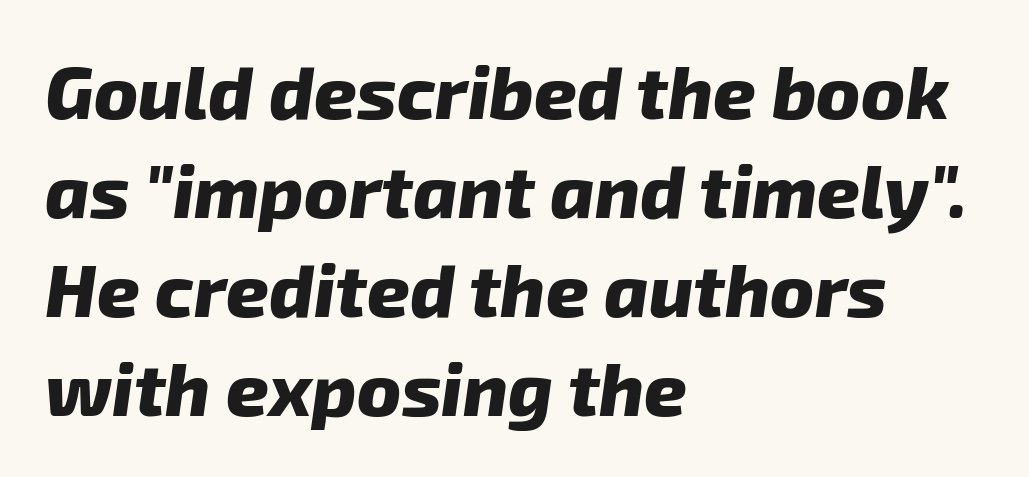
Q: Is the text bold? A: Yes.
Q: Is the text italic (slanted)? A: Yes, it leans right by about 8 degrees.
Q: Is the text underlined? A: No.
Q: How is the paragraph aligned? A: Left-aligned.
Q: Is the spacing between letters normal or unusually wide? A: Normal.
Q: Is the spacing between lines tight, normal or loose? A: Normal.
Q: Width (condensed, normal, or wide)? A: Normal.
Q: Stroke contrast? A: Low.
Q: x-height? A: Medium.
Q: Monospaced? A: No.
